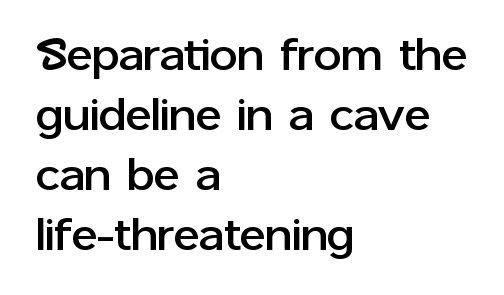
Q: Is the text italic (slanted)? A: No, it is upright.
Q: Is the typeface a serif or a sans-serif typeface? A: Sans-serif.
Q: Is the text underlined? A: No.
Q: How is the paragraph aligned? A: Left-aligned.
Q: Is the spacing between letters normal or unusually wide? A: Normal.
Q: Is the spacing between lines tight, normal or loose? A: Normal.
Q: Width (condensed, normal, or wide)? A: Normal.
Q: Stroke contrast? A: Low.
Q: x-height? A: Medium.
Q: Monospaced? A: No.
